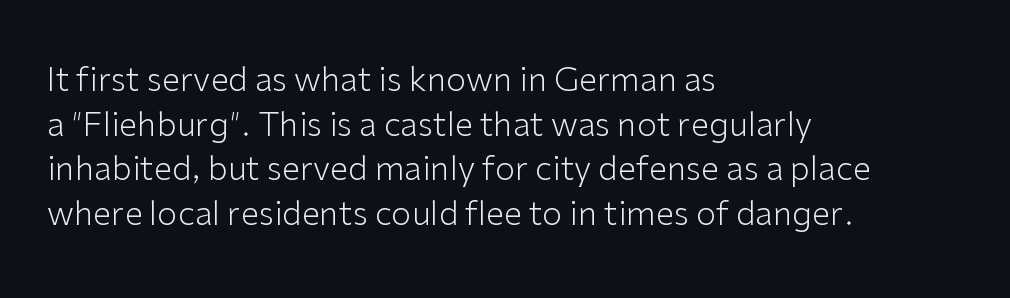
{"serif": "no", "italic": "no", "bold": "no", "weight": "light", "width": "normal", "stroke_contrast": "low", "x_height": "medium", "monospaced": "no", "underline": "no", "align": "left", "line_spacing": "normal", "line_spacing_ratio": 1.35, "letter_spacing": "normal", "letter_spacing_em": 0.0, "glyph_px": 33}
